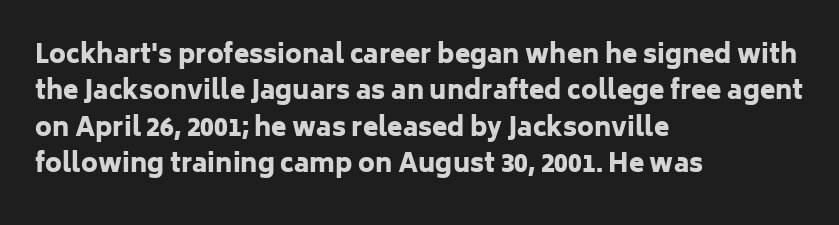
The image shows 25 px bold type, upright; set left-aligned, normal line spacing (1.46x), normal letter spacing, not underlined.
